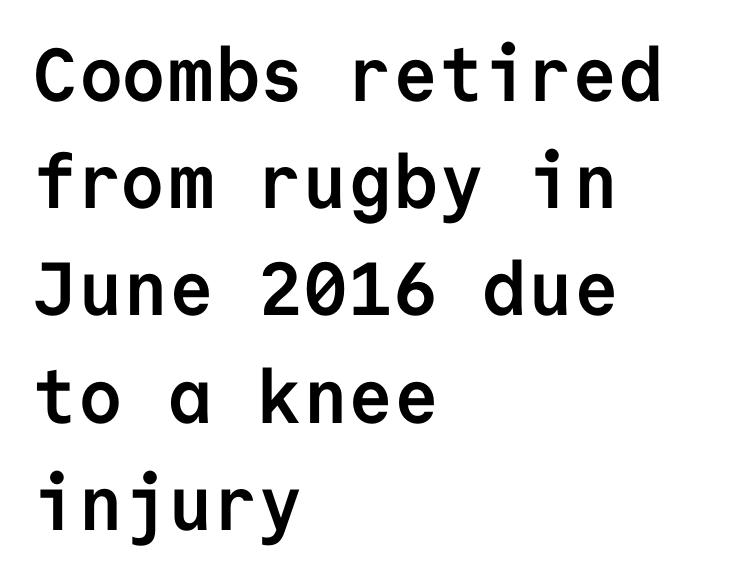
The image shows 75 px semibold sans-serif type, upright, monospaced; set left-aligned, normal line spacing (1.43x), normal letter spacing, not underlined; low stroke contrast and a medium x-height.
